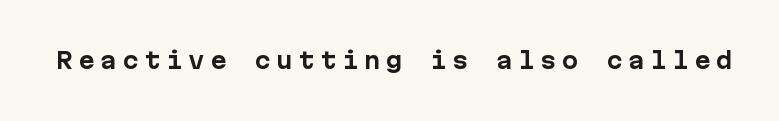
Q: Is the text bold? A: Yes.
Q: Is the text italic (slanted)? A: No, it is upright.
Q: Is the text underlined? A: No.
Q: Is the spacing between letters normal or unusually wide? A: Unusually wide.
